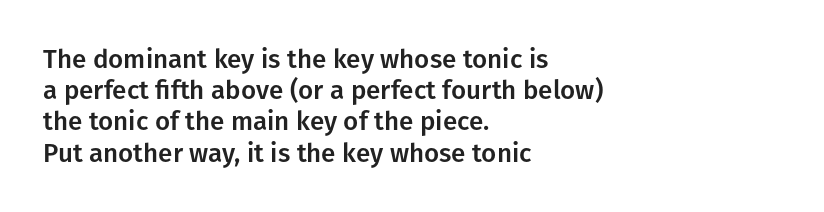
Q: Is the text italic (slanted)? A: No, it is upright.
Q: Is the text underlined? A: No.
Q: How is the paragraph aligned? A: Left-aligned.
Q: Is the spacing between letters normal or unusually wide? A: Normal.
